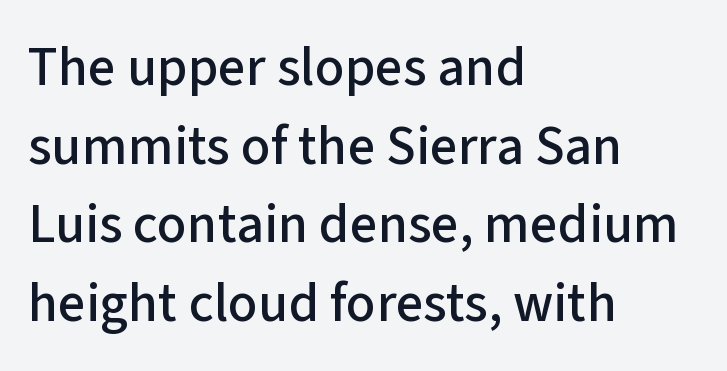
The image shows 55 px sans-serif type, upright; set left-aligned, normal line spacing (1.43x), normal letter spacing, not underlined; low stroke contrast and a medium x-height.
